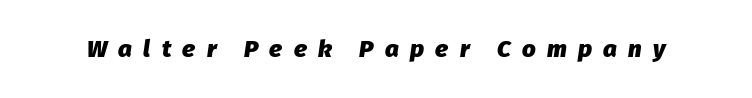
{"italic": "yes", "lean": "right", "slant_degrees": 8, "bold": "yes", "underline": "no", "letter_spacing": "wide", "letter_spacing_em": 0.47, "glyph_px": 24}
